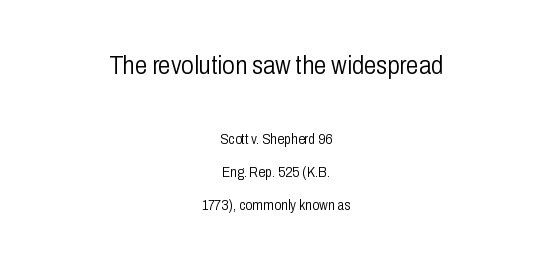
{"italic": "no", "bold": "no", "underline": "no", "align": "center", "line_spacing": "loose", "line_spacing_ratio": 2.35, "letter_spacing": "normal", "letter_spacing_em": 0.0, "larger_block": "first", "size_ratio": 1.79, "glyph_px": 25}
